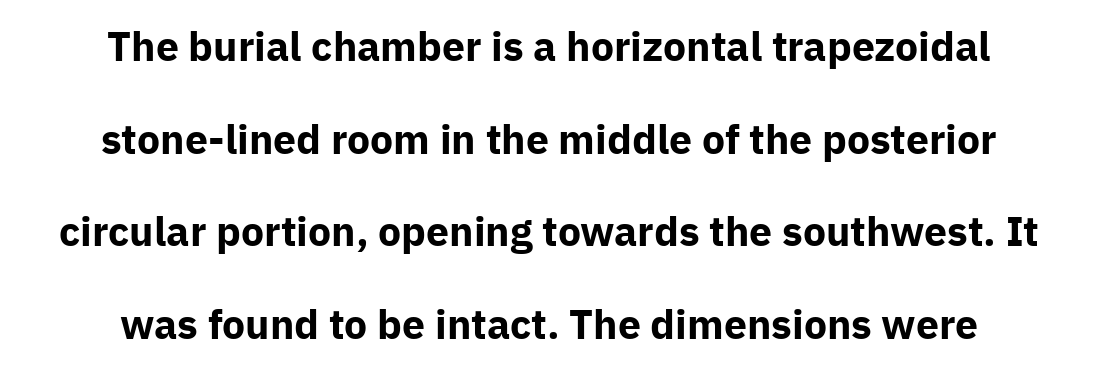
{"serif": "no", "italic": "no", "bold": "yes", "weight": "bold", "width": "normal", "stroke_contrast": "low", "x_height": "medium", "monospaced": "no", "underline": "no", "align": "center", "line_spacing": "loose", "line_spacing_ratio": 2.26, "letter_spacing": "normal", "letter_spacing_em": 0.0, "glyph_px": 41}
